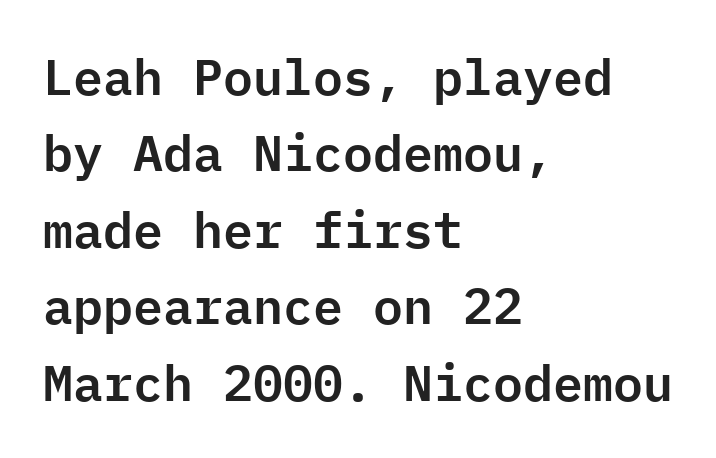
The image shows 50 px sans-serif type, upright, monospaced; set left-aligned, normal line spacing (1.53x), normal letter spacing, not underlined; low stroke contrast and a medium x-height.
